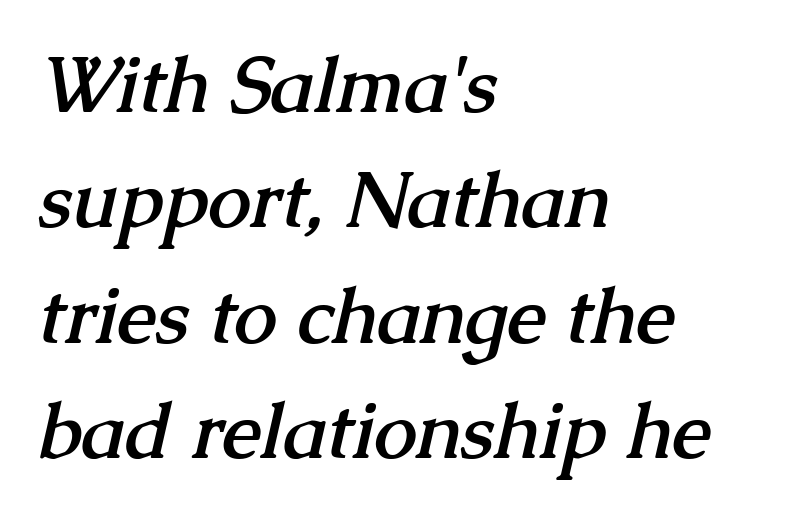
Q: Is the text bold? A: Yes.
Q: Is the typeface a serif or a sans-serif typeface? A: Serif.
Q: Is the text underlined? A: No.
Q: How is the paragraph aligned? A: Left-aligned.
Q: Is the spacing between letters normal or unusually wide? A: Normal.
Q: Is the spacing between lines tight, normal or loose? A: Normal.
Q: Width (condensed, normal, or wide)? A: Normal.
Q: Stroke contrast? A: Medium.
Q: x-height? A: Medium.
Q: Monospaced? A: No.
